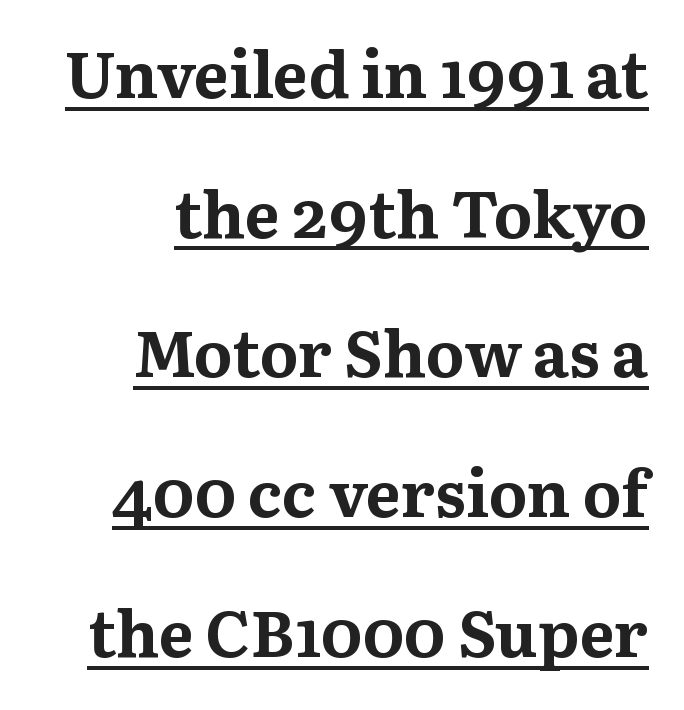
Here the designer chose a conventional face with non-uniform glyph widths. These lines stack with their right ends in a neat column. Serif or sans? Serif — the stroke terminals have little feet. A typesetter would call this leading open, well beyond the default. This is heavy type, rendered in bold.
